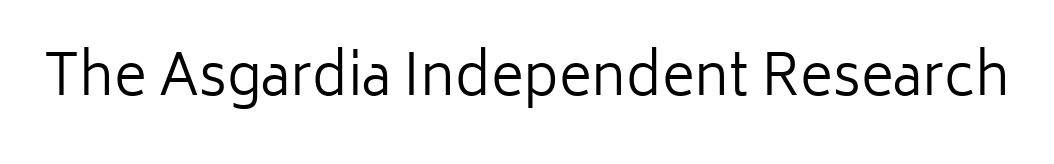
{"serif": "no", "italic": "no", "bold": "no", "weight": "regular", "width": "normal", "stroke_contrast": "low", "x_height": "medium", "monospaced": "no", "underline": "no", "letter_spacing": "normal", "letter_spacing_em": 0.0, "glyph_px": 56}
